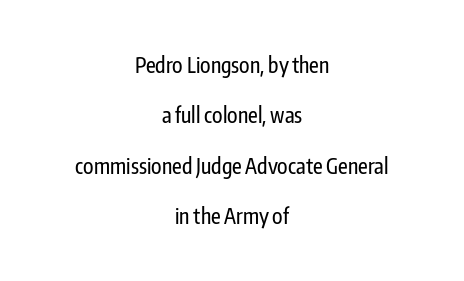
Q: Is the text italic (slanted)? A: No, it is upright.
Q: Is the text underlined? A: No.
Q: How is the paragraph aligned? A: Centered.
Q: Is the spacing between letters normal or unusually wide? A: Normal.
Q: Is the spacing between lines tight, normal or loose? A: Loose.
